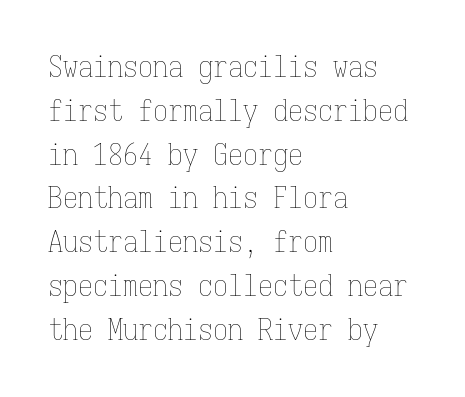
{"italic": "no", "bold": "no", "weight": "thin", "width": "condensed", "stroke_contrast": "low", "x_height": "medium", "monospaced": "yes", "underline": "no", "align": "left", "line_spacing": "normal", "line_spacing_ratio": 1.46, "letter_spacing": "normal", "letter_spacing_em": 0.0, "glyph_px": 30}
